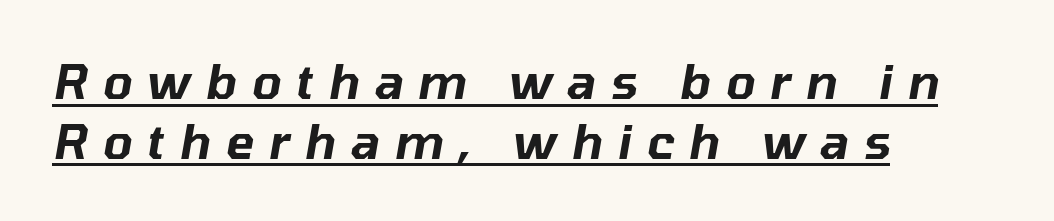
{"italic": "yes", "lean": "right", "slant_degrees": 10, "width": "normal", "stroke_contrast": "low", "x_height": "medium", "monospaced": "no", "underline": "yes", "align": "left", "line_spacing": "normal", "line_spacing_ratio": 1.27, "letter_spacing": "wide", "letter_spacing_em": 0.32, "glyph_px": 47}
